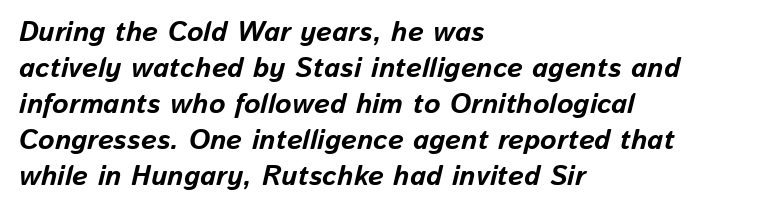
Here the designer chose a conventional face with non-uniform glyph widths. Emphasis by weight is at full strength: bold. Honestly, the letter spacing is just normal — you wouldn't notice it. Any mark beneath the type? The region is blank.
